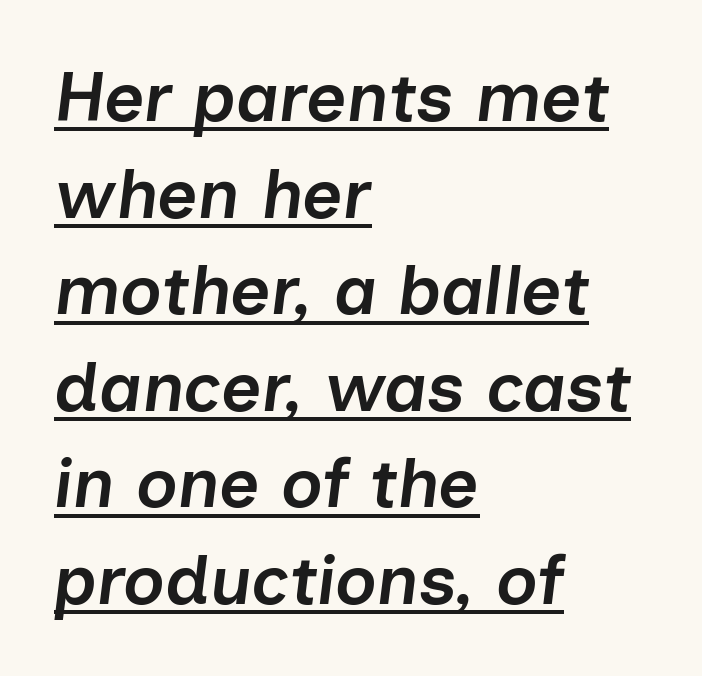
Q: Is the text bold? A: Semi-bold.
Q: Is the text italic (slanted)? A: Yes, it leans right by about 7 degrees.
Q: Is the text underlined? A: Yes.
Q: How is the paragraph aligned? A: Left-aligned.
Q: Is the spacing between letters normal or unusually wide? A: Normal.
Q: Is the spacing between lines tight, normal or loose? A: Normal.
Q: Width (condensed, normal, or wide)? A: Normal.
Q: Stroke contrast? A: Low.
Q: x-height? A: Medium.
Q: Monospaced? A: No.
